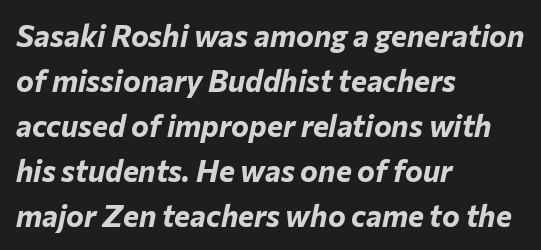
{"italic": "yes", "lean": "right", "slant_degrees": 12, "bold": "yes", "weight": "bold", "width": "normal", "stroke_contrast": "low", "x_height": "medium", "monospaced": "no", "underline": "no", "align": "left", "line_spacing": "normal", "line_spacing_ratio": 1.5, "letter_spacing": "normal", "letter_spacing_em": 0.0, "glyph_px": 30}
